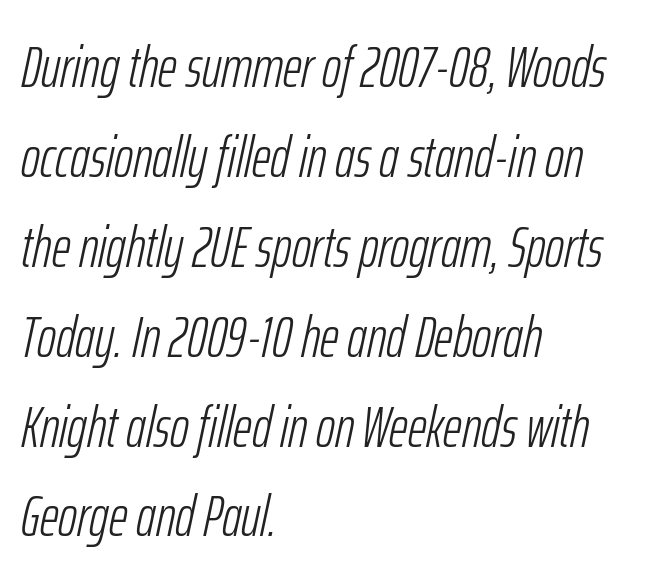
Beneath every word, the page is bare. The lettering tilts uniformly, giving the passage an italic look. You could not count columns in this text — the font is proportionally spaced. The line-height multiplier appears to be the usual default. Inter-character spacing is left at the font's built-in metrics.
